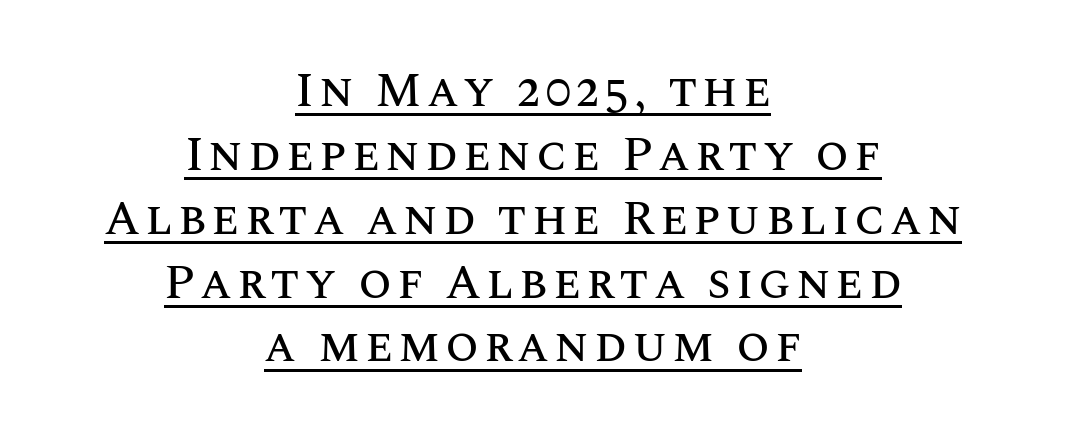
Q: Is the text italic (slanted)? A: No, it is upright.
Q: Is the text underlined? A: Yes.
Q: How is the paragraph aligned? A: Centered.
Q: Is the spacing between lines tight, normal or loose? A: Normal.
Q: Width (condensed, normal, or wide)? A: Normal.
Q: Stroke contrast? A: Medium.
Q: x-height? A: Large.
Q: Monospaced? A: No.
